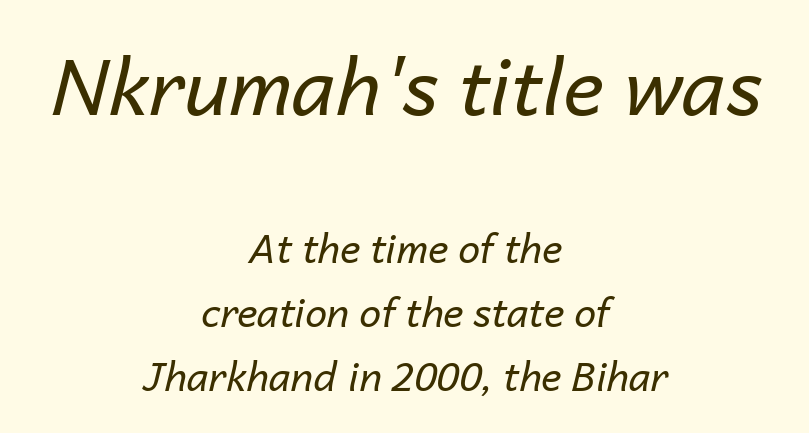
The font's italic variant was chosen for this text. Notice how descenders clear the ascenders below comfortably — that's standard leading. Do the characters align in a grid? No, the font is proportional. There is no visible air inserted between adjacent glyphs.
